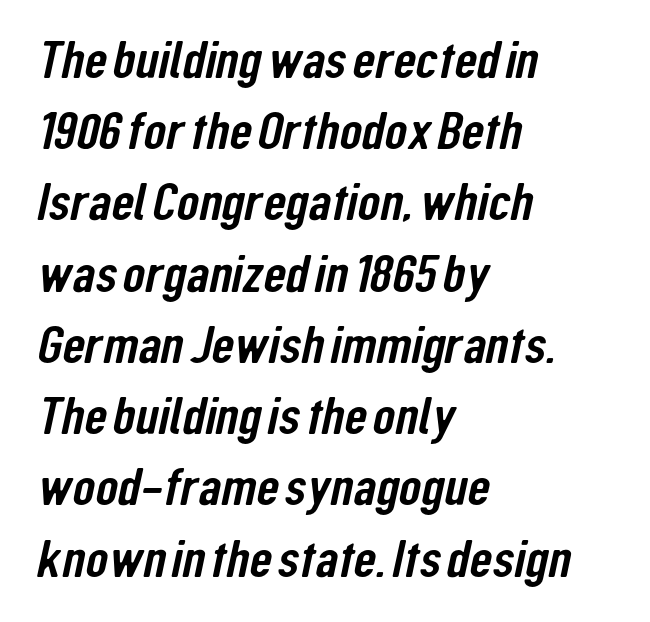
{"serif": "no", "width": "condensed", "stroke_contrast": "low", "x_height": "medium", "monospaced": "no", "underline": "no", "align": "left", "line_spacing": "normal", "line_spacing_ratio": 1.37, "letter_spacing": "normal", "letter_spacing_em": 0.0, "glyph_px": 52}
